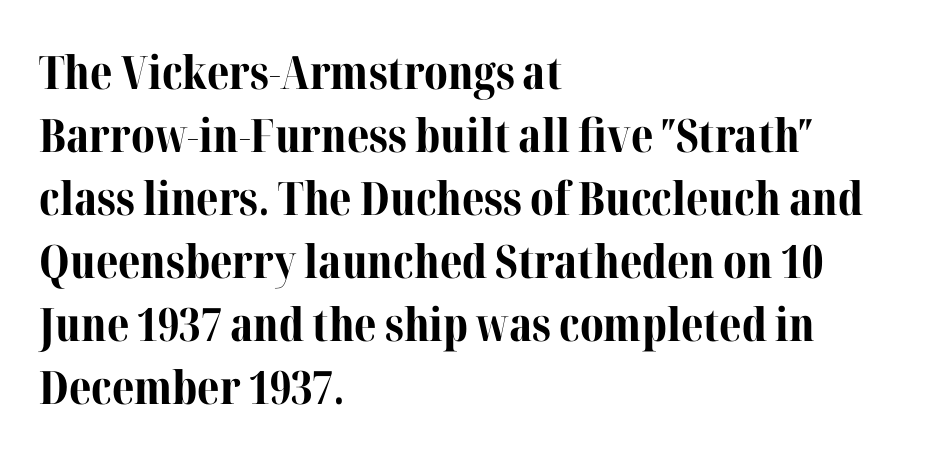
{"serif": "yes", "italic": "no", "bold": "yes", "weight": "bold", "width": "normal", "stroke_contrast": "medium", "x_height": "medium", "monospaced": "no", "underline": "no", "align": "left", "line_spacing": "normal", "line_spacing_ratio": 1.37, "letter_spacing": "normal", "letter_spacing_em": 0.0, "glyph_px": 46}
